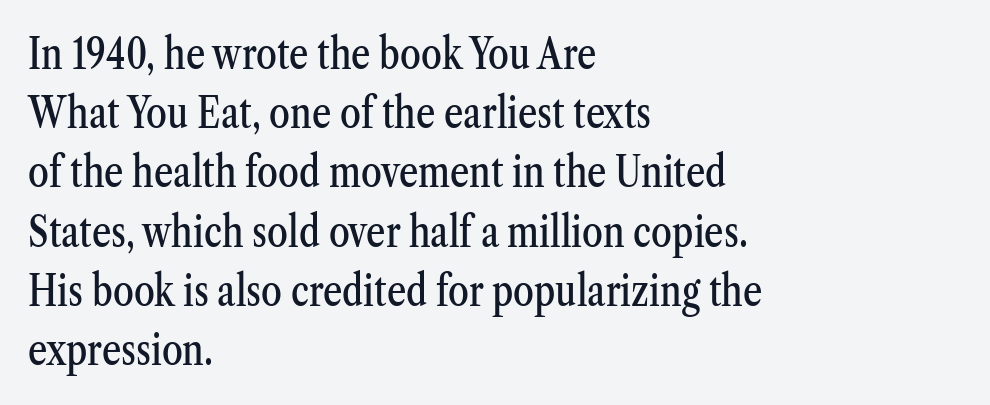
The image shows 42 px condensed serif type, upright; set left-aligned, normal line spacing (1.41x), normal letter spacing, not underlined; medium stroke contrast and a medium x-height.
